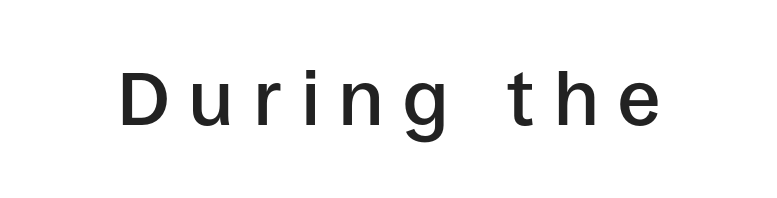
Q: Is the text bold? A: Semi-bold.
Q: Is the text italic (slanted)? A: No, it is upright.
Q: Is the typeface a serif or a sans-serif typeface? A: Sans-serif.
Q: Is the text underlined? A: No.
Q: Is the spacing between letters normal or unusually wide? A: Unusually wide.
Q: Width (condensed, normal, or wide)? A: Normal.
Q: Stroke contrast? A: Low.
Q: x-height? A: Large.
Q: Monospaced? A: No.
